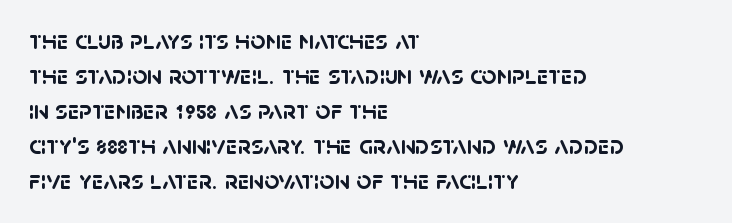
Q: Is the text bold? A: Yes.
Q: Is the text underlined? A: No.
Q: How is the paragraph aligned? A: Left-aligned.
Q: Is the spacing between letters normal or unusually wide? A: Normal.
Q: Is the spacing between lines tight, normal or loose? A: Normal.
